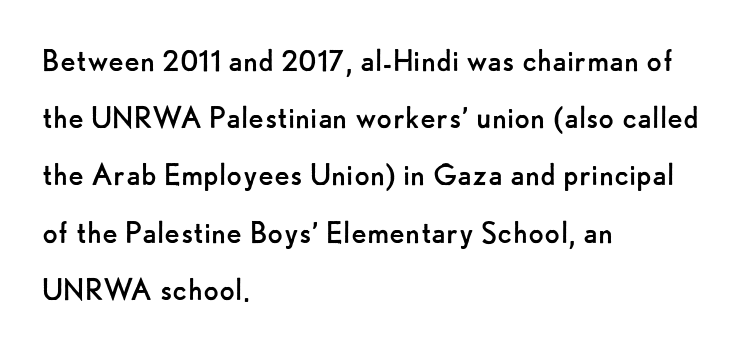
These lines were composed using upright roman letters. The letters sit at their default tracking, neither squeezed nor spread. This sample uses a sans-serif face. The gap between lines stays unmarked. Every row of glyphs begins at an identical x-position on the left.
